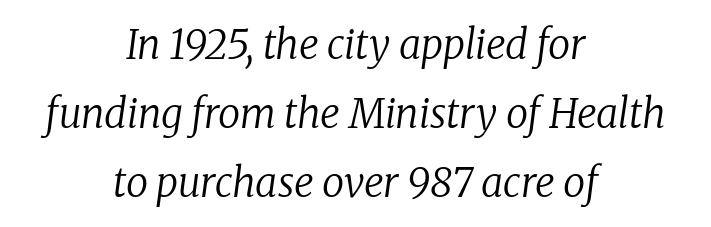
{"serif": "yes", "italic": "yes", "lean": "right", "slant_degrees": 8, "bold": "no", "weight": "regular", "width": "normal", "stroke_contrast": "low", "x_height": "medium", "monospaced": "no", "underline": "no", "align": "center", "line_spacing_ratio": 1.72, "letter_spacing": "normal", "letter_spacing_em": 0.0, "glyph_px": 40}
